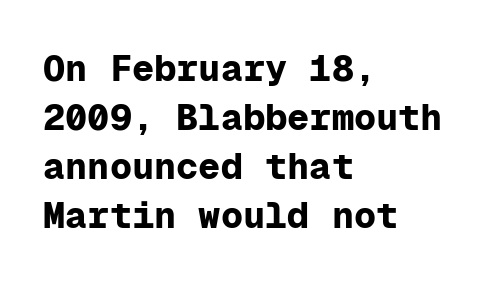
Q: Is the text bold? A: Yes.
Q: Is the text italic (slanted)? A: No, it is upright.
Q: Is the typeface a serif or a sans-serif typeface? A: Sans-serif.
Q: Is the text underlined? A: No.
Q: How is the paragraph aligned? A: Left-aligned.
Q: Is the spacing between letters normal or unusually wide? A: Normal.
Q: Is the spacing between lines tight, normal or loose? A: Normal.
Q: Width (condensed, normal, or wide)? A: Normal.
Q: Stroke contrast? A: Low.
Q: x-height? A: Medium.
Q: Monospaced? A: Yes.
